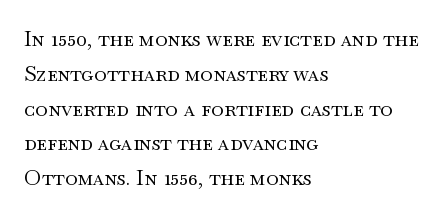
The image shows 22 px text type, upright; set left-aligned, normal line spacing (1.58x), normal letter spacing, not underlined.
